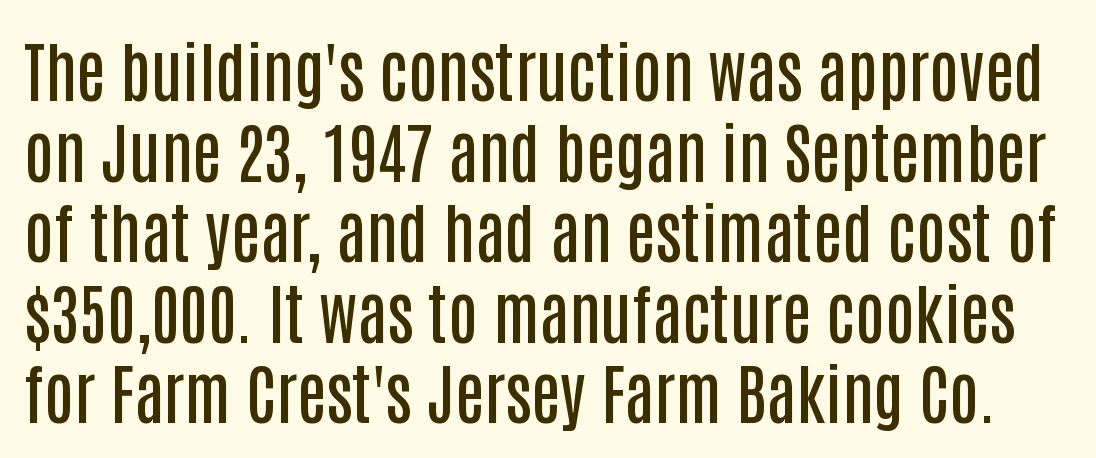
Q: Is the text bold? A: Semi-bold.
Q: Is the text italic (slanted)? A: No, it is upright.
Q: Is the typeface a serif or a sans-serif typeface? A: Sans-serif.
Q: Is the text underlined? A: No.
Q: Is the spacing between letters normal or unusually wide? A: Normal.
Q: Width (condensed, normal, or wide)? A: Condensed.
Q: Stroke contrast? A: Low.
Q: x-height? A: Large.
Q: Monospaced? A: No.
